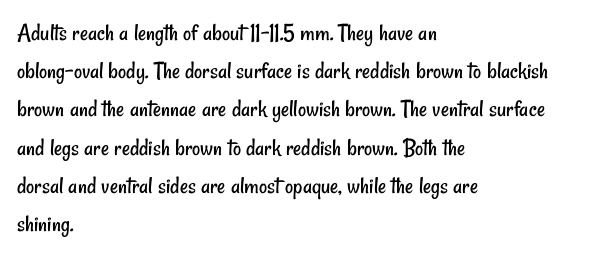
Every row of glyphs begins at an identical x-position on the left. The designer left line spacing at the default. No extra ink here — the face is not bold. Short note: letters normally spaced. The area under the type is left untouched.
